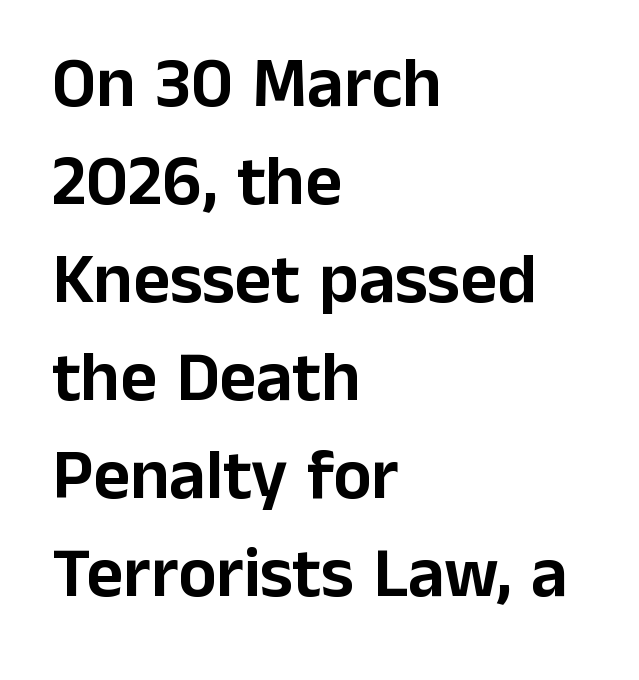
Unlike a traditional serif, this face leaves its strokes unadorned. Standard letterfit; no display-style spreading of the glyphs. These lines were composed using upright roman letters. Casual observation: everything's shoved over to the left.
